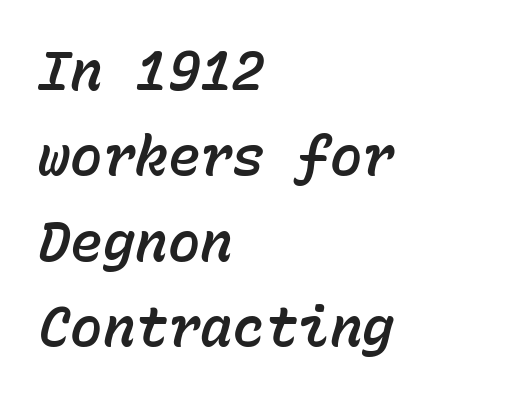
Alignment: flush left. Tracking value appears to be zero — textbook default spacing. Leading matches the norm, producing a regular column. Think of a typewriter: that constant character pitch is what you see here. Words float on clear page, feet unadorned.
